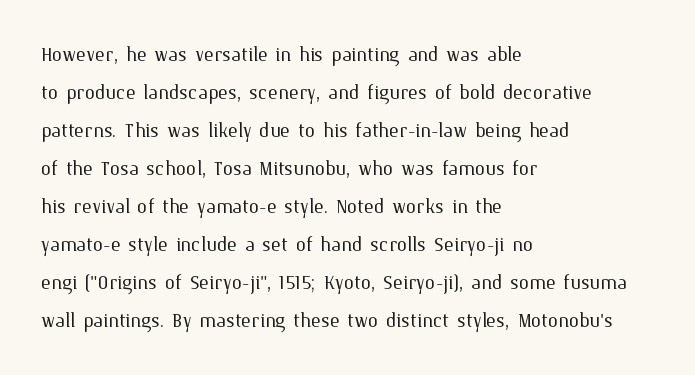
Q: Is the text bold? A: No.
Q: Is the text italic (slanted)? A: No, it is upright.
Q: Is the text underlined? A: No.
Q: How is the paragraph aligned? A: Left-aligned.
Q: Is the spacing between letters normal or unusually wide? A: Normal.
Q: Is the spacing between lines tight, normal or loose? A: Normal.
